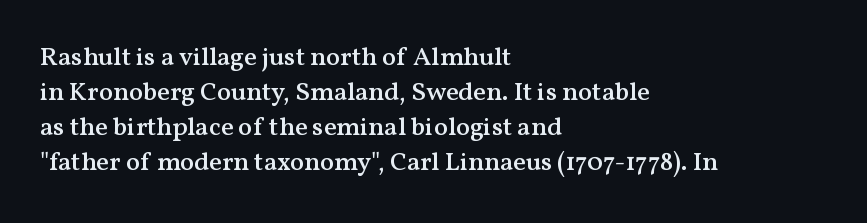
Tracking here is standard; glyphs follow each other at the usual distance. Posture: vertical. This block has exactly the height ordinary leading produces. On the weight axis this lands at semibold, roughly 600. Underline: absent. The rag falls on the right side of this text block.
